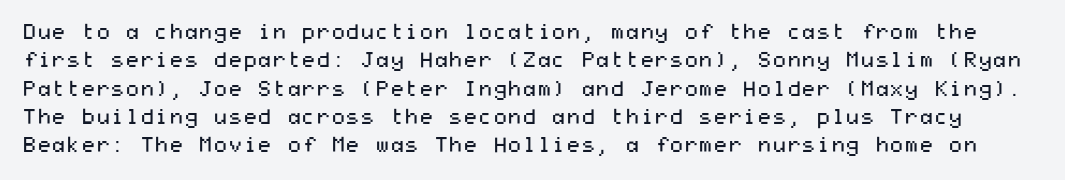
The image shows 21 px text type, upright; set normal line spacing (1.35x), normal letter spacing, not underlined.
